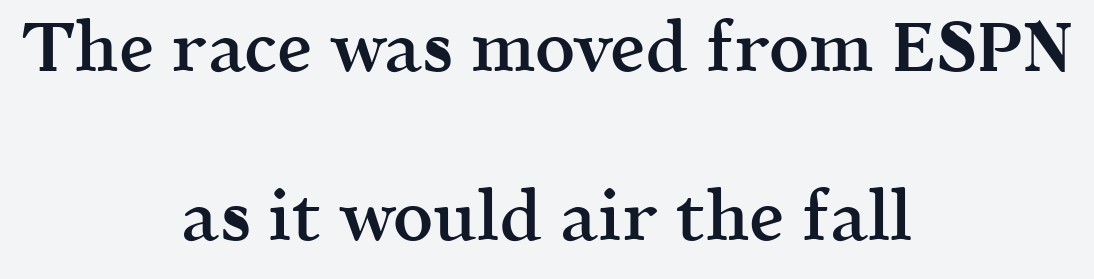
Q: Is the text bold? A: Semi-bold.
Q: Is the text italic (slanted)? A: No, it is upright.
Q: Is the typeface a serif or a sans-serif typeface? A: Serif.
Q: Is the text underlined? A: No.
Q: How is the paragraph aligned? A: Centered.
Q: Is the spacing between letters normal or unusually wide? A: Normal.
Q: Is the spacing between lines tight, normal or loose? A: Loose.
Q: Width (condensed, normal, or wide)? A: Normal.
Q: x-height? A: Medium.
Q: Monospaced? A: No.
